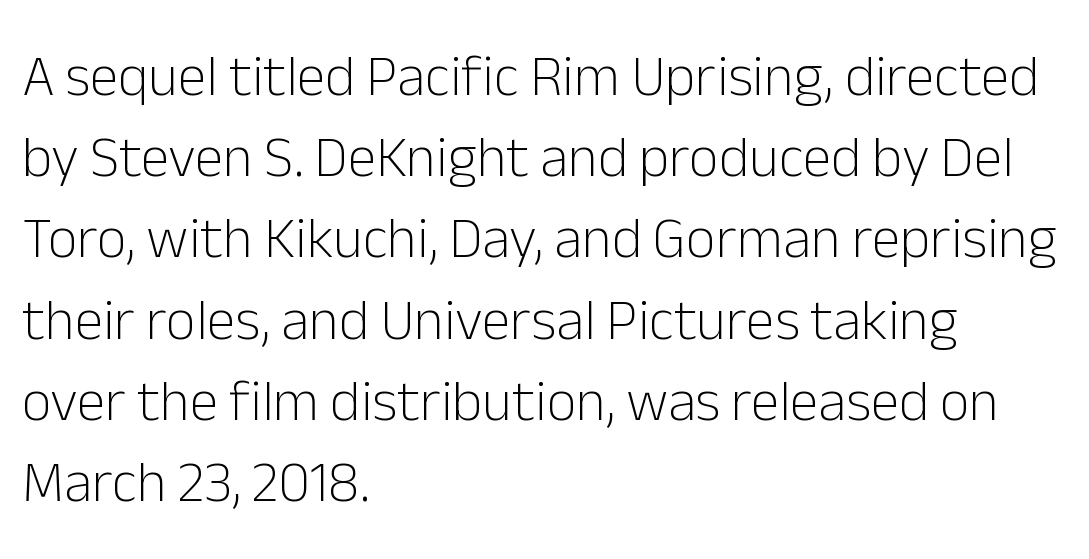
The ragged edge is on the right, which tells us the setting is flush left. Think of a printed novel: that variable character pitch is what you see here. The typeface has the unassuming heft of standard copy or less. These lines sit exactly where default settings would place them. The rendering shows plain stroke endings on the letterforms — a sans-serif design.
